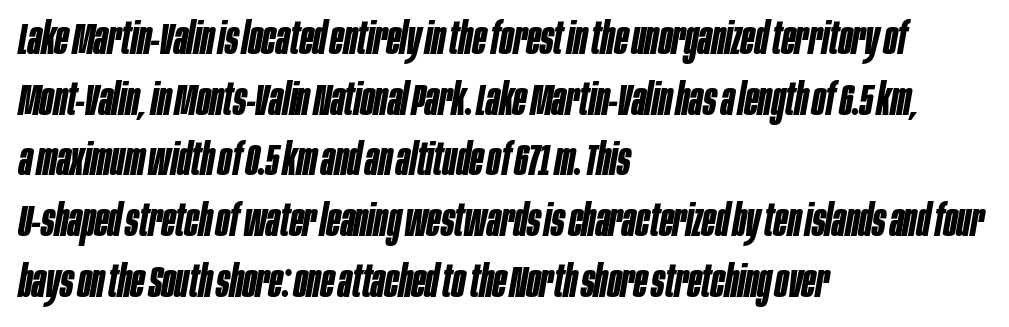
The image shows 44 px bold, condensed type, italic (leaning right); set left-aligned, normal line spacing (1.38x), normal letter spacing, not underlined; low stroke contrast and a large x-height.
